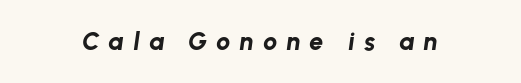
Q: Is the text bold? A: Yes.
Q: Is the text italic (slanted)? A: Yes, it leans right by about 8 degrees.
Q: Is the text underlined? A: No.
Q: Is the spacing between letters normal or unusually wide? A: Unusually wide.
